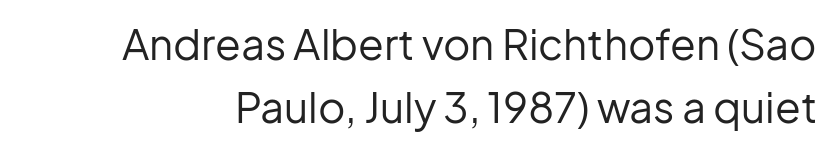
The image shows 42 px regular-weight sans-serif type, upright; set normal line spacing (1.49x), normal letter spacing, not underlined; low stroke contrast and a medium x-height.
